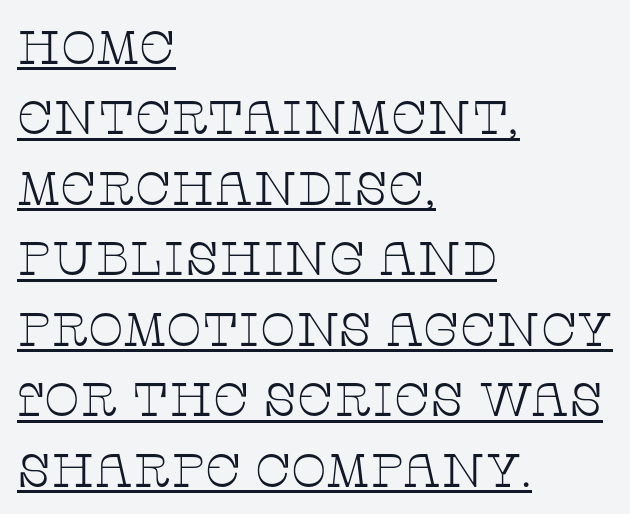
{"serif": "yes", "italic": "no", "bold": "no", "weight": "thin", "width": "wide", "stroke_contrast": "low", "x_height": "large", "monospaced": "no", "underline": "yes", "align": "left", "line_spacing": "normal", "line_spacing_ratio": 1.5, "letter_spacing": "normal", "letter_spacing_em": 0.0, "glyph_px": 47}
